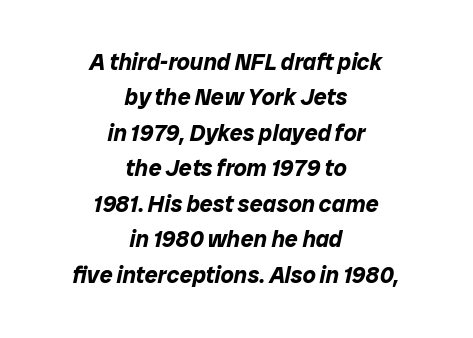
Q: Is the text bold? A: Yes.
Q: Is the text italic (slanted)? A: Yes, it leans right by about 12 degrees.
Q: Is the text underlined? A: No.
Q: How is the paragraph aligned? A: Centered.
Q: Is the spacing between letters normal or unusually wide? A: Normal.
Q: Is the spacing between lines tight, normal or loose? A: Normal.
